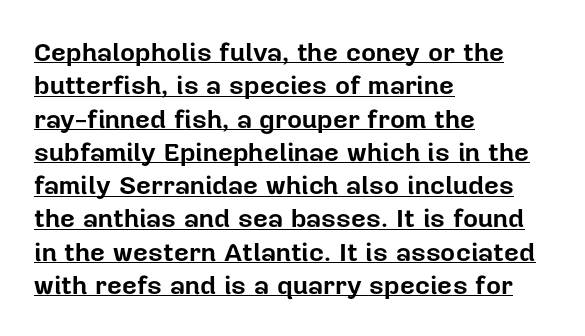
{"italic": "no", "bold": "yes", "underline": "yes", "align": "left", "line_spacing": "normal", "line_spacing_ratio": 1.28, "letter_spacing": "normal", "letter_spacing_em": 0.0, "glyph_px": 26}
